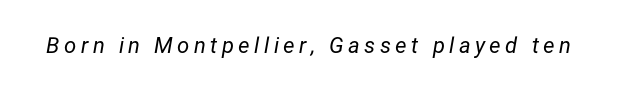
The image shows 22 px text type, italic (leaning right); set unusually wide letter spacing (+0.2 em), not underlined.
